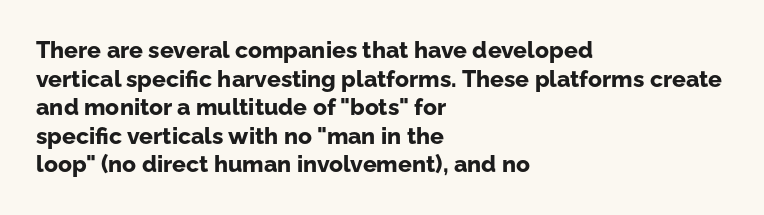
Q: Is the text bold? A: Yes.
Q: Is the text italic (slanted)? A: No, it is upright.
Q: Is the text underlined? A: No.
Q: How is the paragraph aligned? A: Left-aligned.
Q: Is the spacing between letters normal or unusually wide? A: Normal.
